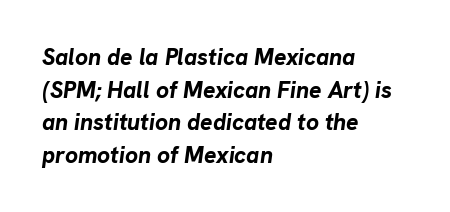
What's the leading like? Ordinary, nothing unusual. No extra tracking has been applied to these lines. The baseline area is clear. A student would call this left alignment; a typographer would say flush left, rag right. Typographic density is high because the face is bold.
